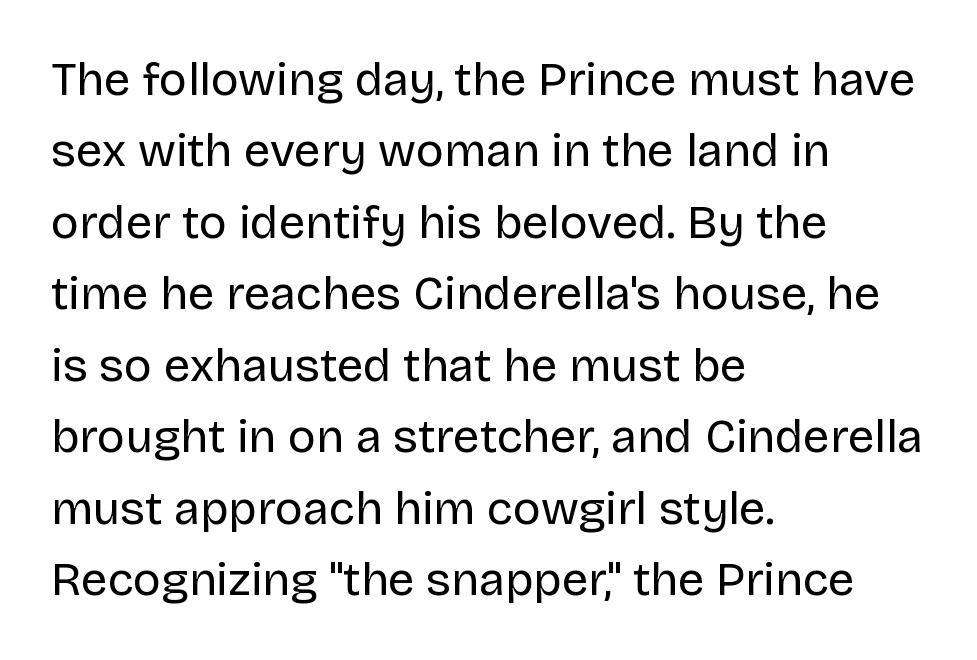
The image shows 47 px regular-weight sans-serif type, upright; set left-aligned, normal line spacing (1.52x), normal letter spacing, not underlined; low stroke contrast and a large x-height.
